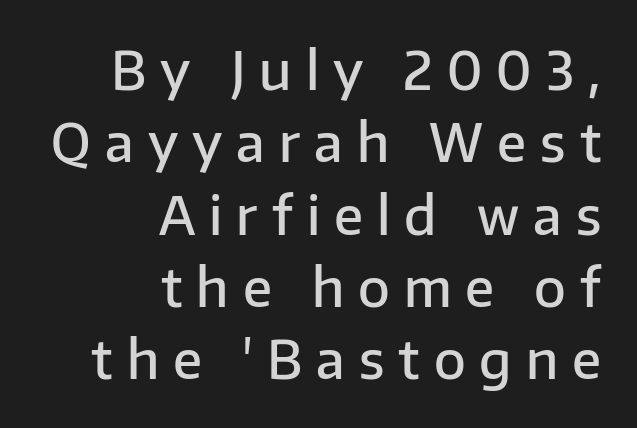
{"serif": "no", "italic": "no", "bold": "semi", "weight": "semibold", "width": "normal", "stroke_contrast": "low", "x_height": "medium", "monospaced": "no", "underline": "no", "align": "right", "line_spacing": "normal", "line_spacing_ratio": 1.39, "letter_spacing": "wide", "letter_spacing_em": 0.27, "glyph_px": 52}
